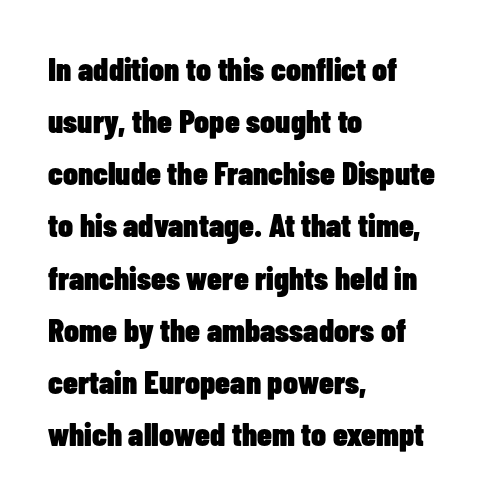
It's the straight-up-and-down kind of type. Each line starts at the same left margin while the right side varies. Is the type bold? Yes — the strokes are clearly thick and heavy. Nothing unusual about the tracking: characters are spaced as the font intends. Do the characters align in a grid? No, the font is proportional.
